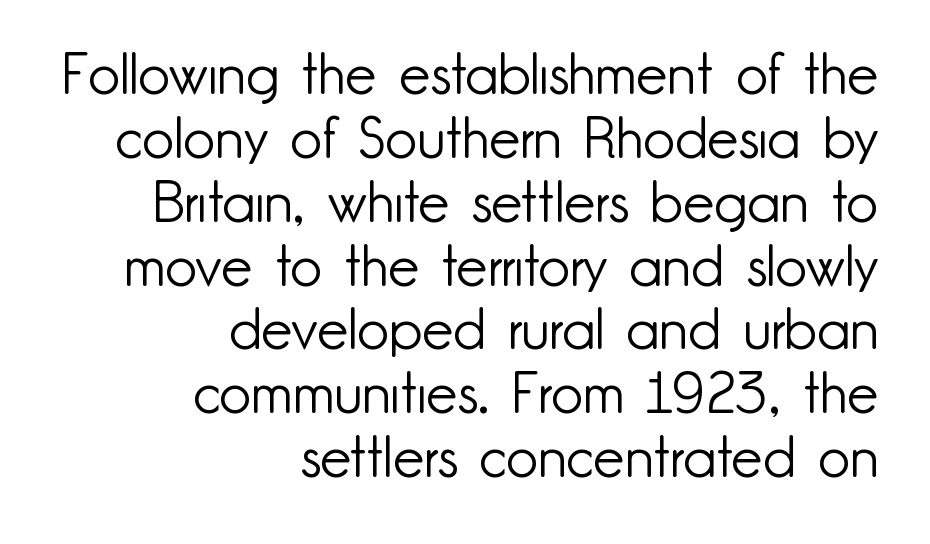
Font category for this specimen: sans-serif. This reads as an unemphasized weight, regular at the heaviest. Proportional: the letters do not fall into vertical columns. Characters follow at the spacing the type designer built in.
